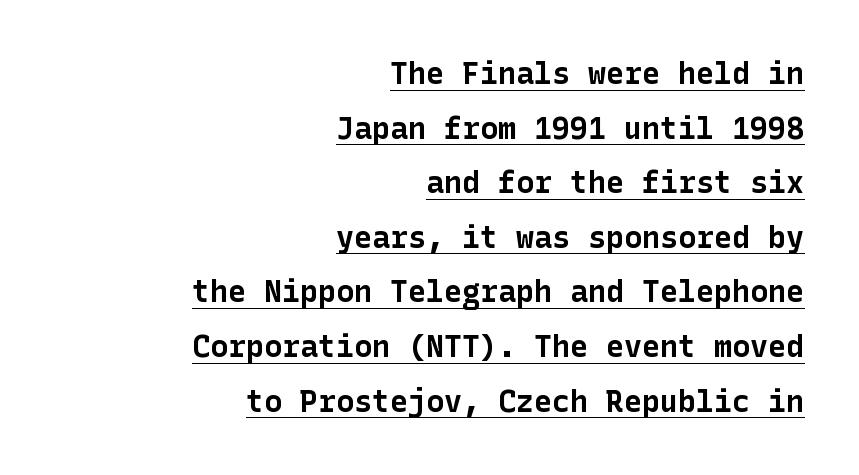
The image shows 30 px bold sans-serif type, upright; set right-aligned, line spacing 1.82x, normal letter spacing, underlined; low stroke contrast and a medium x-height.
